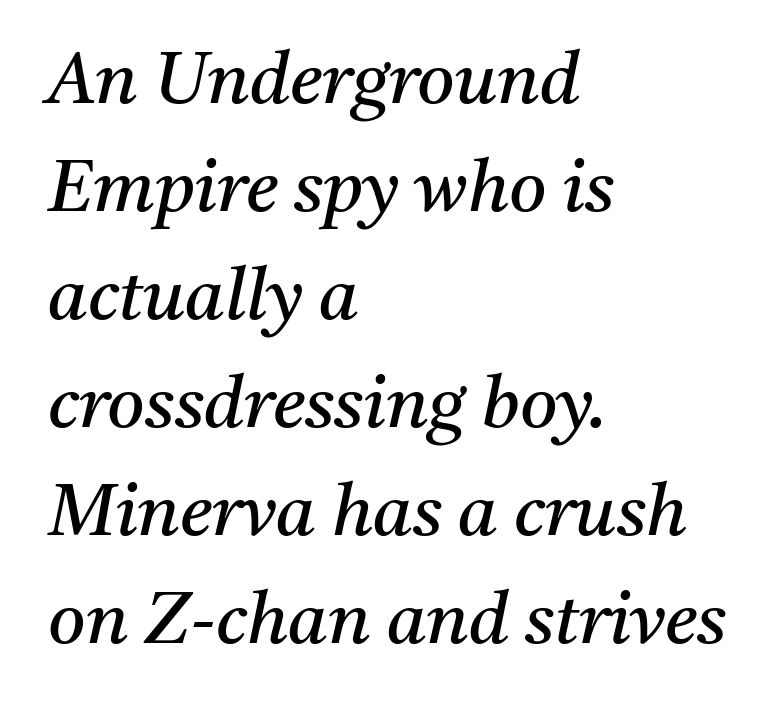
{"serif": "yes", "italic": "yes", "lean": "right", "slant_degrees": 11, "bold": "no", "weight": "regular", "width": "normal", "stroke_contrast": "medium", "x_height": "medium", "monospaced": "no", "underline": "no", "align": "left", "line_spacing": "normal", "line_spacing_ratio": 1.5, "letter_spacing": "normal", "letter_spacing_em": 0.0, "glyph_px": 72}
